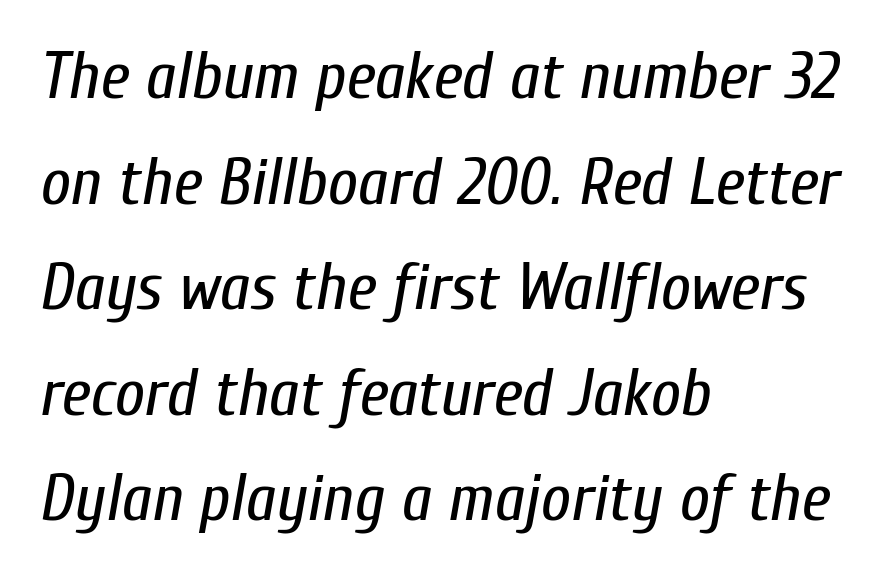
{"italic": "yes", "lean": "right", "slant_degrees": 10, "bold": "no", "weight": "regular", "width": "condensed", "stroke_contrast": "low", "x_height": "medium", "monospaced": "no", "underline": "no", "align": "left", "line_spacing": "normal", "line_spacing_ratio": 1.6, "letter_spacing": "normal", "letter_spacing_em": 0.0, "glyph_px": 66}
